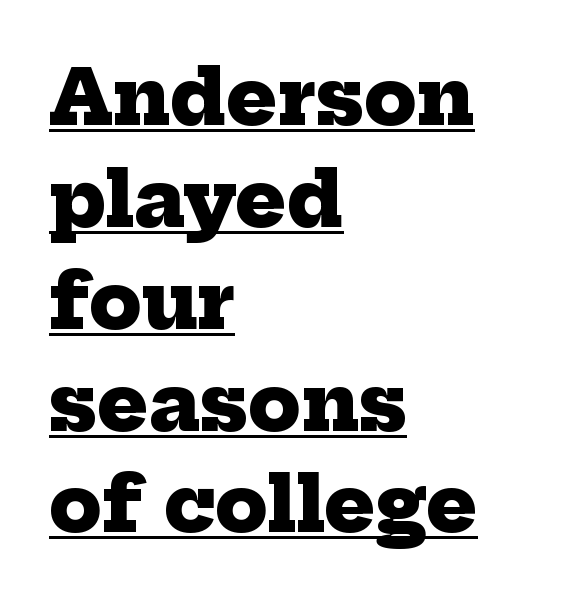
The image shows 76 px heavy serif type; set left-aligned, normal line spacing (1.34x), normal letter spacing, underlined; low stroke contrast and a medium x-height.
